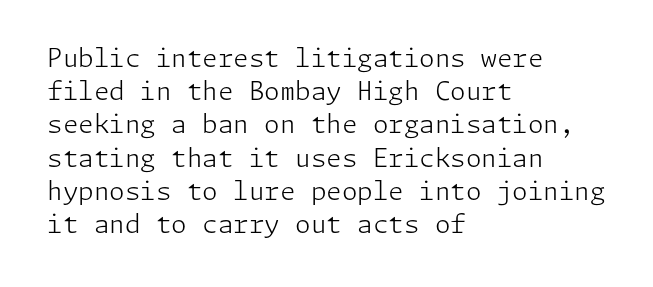
Q: Is the text bold? A: No.
Q: Is the text italic (slanted)? A: No, it is upright.
Q: Is the text underlined? A: No.
Q: How is the paragraph aligned? A: Left-aligned.
Q: Is the spacing between letters normal or unusually wide? A: Normal.
Q: Is the spacing between lines tight, normal or loose? A: Normal.
